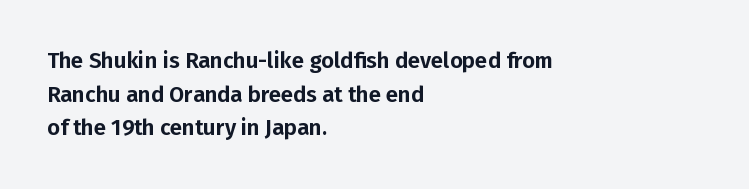
One glance says typical: line gaps are just what's usual. The letters stand upright; this is a roman face. The gap between lines stays unmarked. These lines keep a tight, regular rhythm from letter to letter. Casual observation: everything's shoved over to the left.
